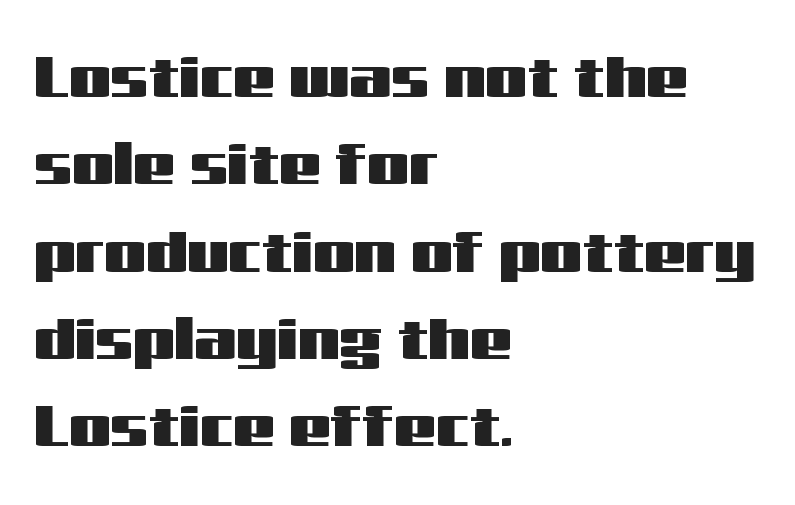
The image shows 59 px wide sans-serif type, upright; set left-aligned, normal line spacing (1.48x), normal letter spacing, not underlined; medium stroke contrast and a medium x-height.
